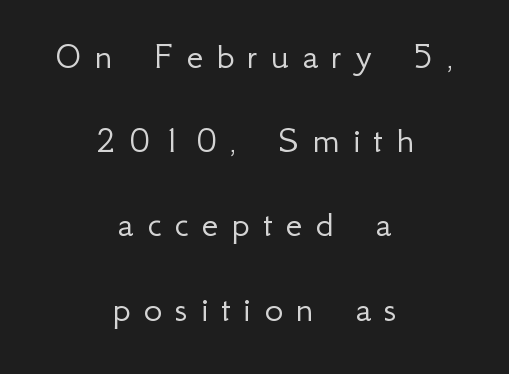
Centered paragraph, ragged on both sides. Posture: vertical. The specimen omits any rule beneath the text block's lines. The font sits on the lighter half of the weight spectrum, regular included. Each letter keeps its own natural width here, so spacing adapts to shape. The vertical gap from one line to the next is large.
